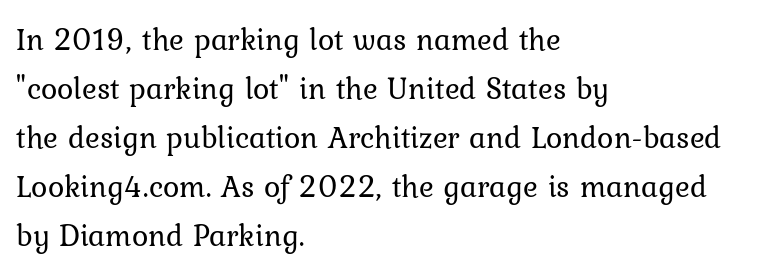
A typesetter would call this zero additional tracking. No chunkiness to these letters — they're not bold. Leftover space on each line is placed entirely after the last word. The face used here is proportionally spaced, like ordinary book or web type.
